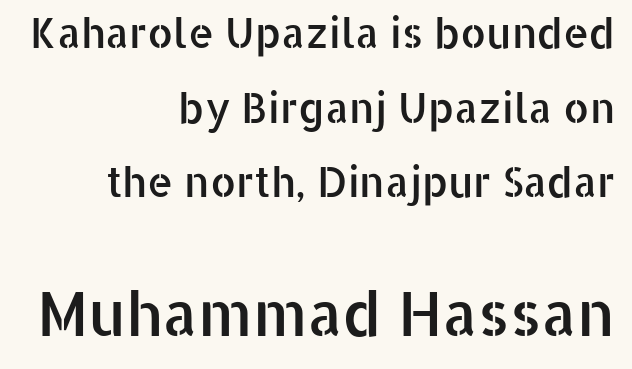
Q: Is the text italic (slanted)? A: No, it is upright.
Q: Is the typeface a serif or a sans-serif typeface? A: Sans-serif.
Q: Is the text underlined? A: No.
Q: How is the paragraph aligned? A: Right-aligned.
Q: Is the spacing between letters normal or unusually wide? A: Normal.
Q: Which block of text is set in a larger size, the first (top) or the second (bottom)? A: The second (bottom) one.
Q: Width (condensed, normal, or wide)? A: Normal.
Q: Stroke contrast? A: Low.
Q: x-height? A: Medium.
Q: Monospaced? A: No.
